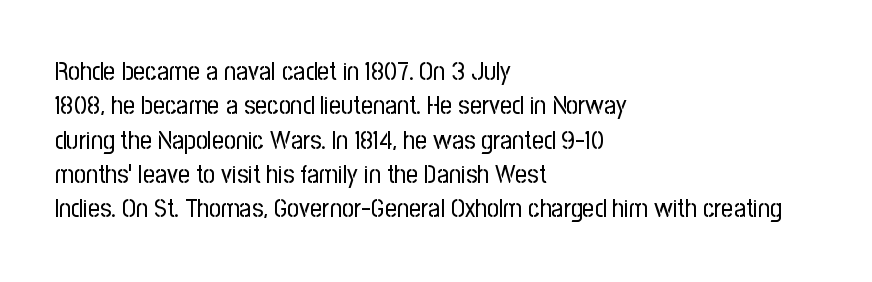
Q: Is the text bold? A: No.
Q: Is the text italic (slanted)? A: No, it is upright.
Q: Is the text underlined? A: No.
Q: How is the paragraph aligned? A: Left-aligned.
Q: Is the spacing between letters normal or unusually wide? A: Normal.
Q: Is the spacing between lines tight, normal or loose? A: Normal.
